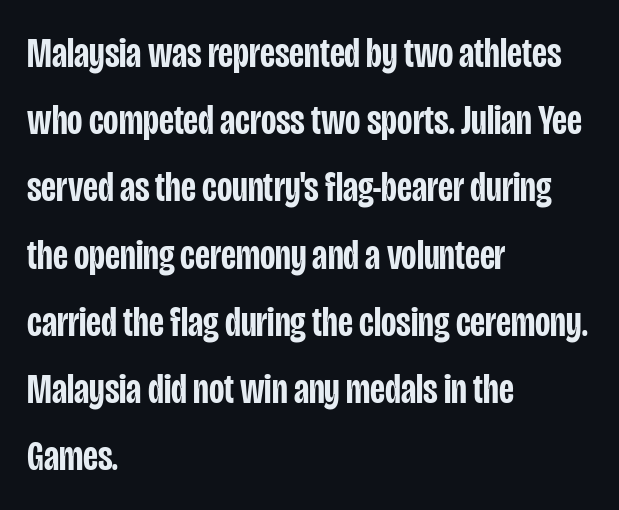
The image shows 42 px semibold, condensed sans-serif type, upright; set left-aligned, normal line spacing (1.6x), normal letter spacing, not underlined; low stroke contrast and a large x-height.
